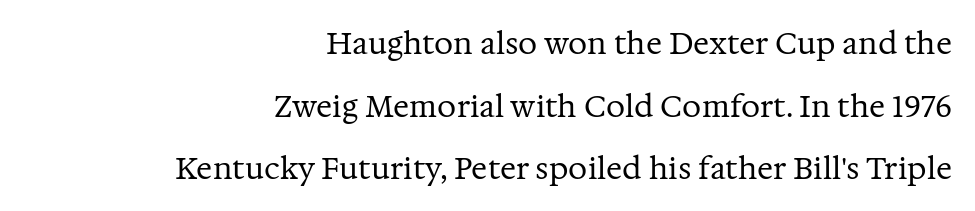
Q: Is the text bold? A: No.
Q: Is the text italic (slanted)? A: No, it is upright.
Q: Is the typeface a serif or a sans-serif typeface? A: Serif.
Q: Is the text underlined? A: No.
Q: How is the paragraph aligned? A: Right-aligned.
Q: Is the spacing between letters normal or unusually wide? A: Normal.
Q: Is the spacing between lines tight, normal or loose? A: Loose.
Q: Width (condensed, normal, or wide)? A: Normal.
Q: Stroke contrast? A: Medium.
Q: x-height? A: Medium.
Q: Monospaced? A: No.
